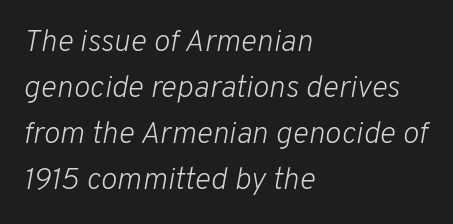
The image shows 31 px light type, italic (leaning right); set left-aligned, normal line spacing (1.48x), normal letter spacing, not underlined; low stroke contrast and a medium x-height.
